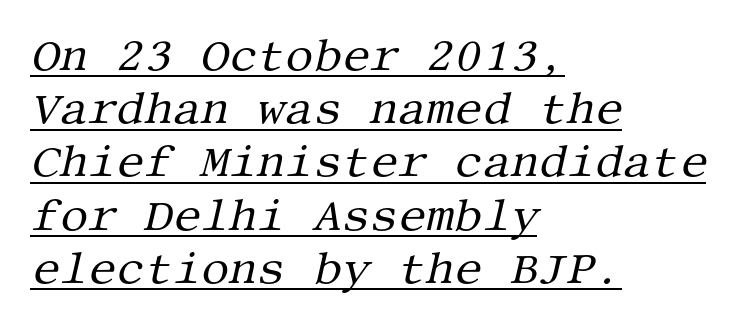
{"serif": "yes", "italic": "yes", "lean": "right", "slant_degrees": 13, "bold": "no", "weight": "regular", "width": "normal", "stroke_contrast": "medium", "x_height": "large", "underline": "yes", "align": "left", "line_spacing_ratio": 1.21, "letter_spacing": "normal", "letter_spacing_em": 0.0, "glyph_px": 44}
